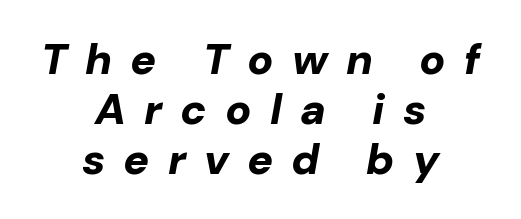
The image shows 43 px bold type, italic (leaning right); set centered, line spacing 1.16x, unusually wide letter spacing (+0.42 em), not underlined; low stroke contrast and a medium x-height.
